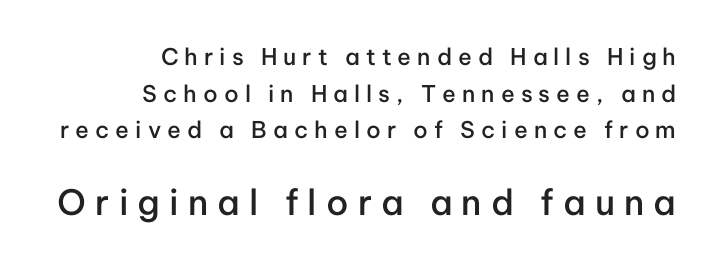
The image shows 35 px semibold sans-serif type, upright; set right-aligned, normal line spacing (1.59x), unusually wide letter spacing (+0.26 em), not underlined; the second (bottom) block is 1.52x larger; low stroke contrast and a medium x-height.
